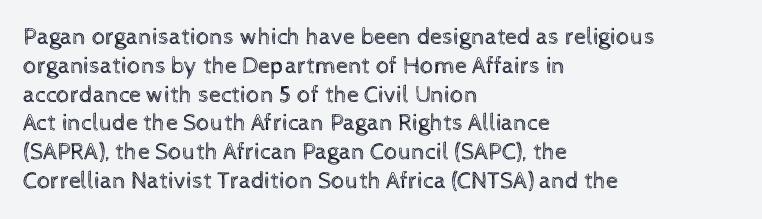
Horizontal alignment here is leftward, the default for most running prose. Is the stroke heavy? The answer is a plain regular-or-lighter. Posture: upright roman. The baseline area is clear. Between one letter and the next there's only the usual sliver of space.
